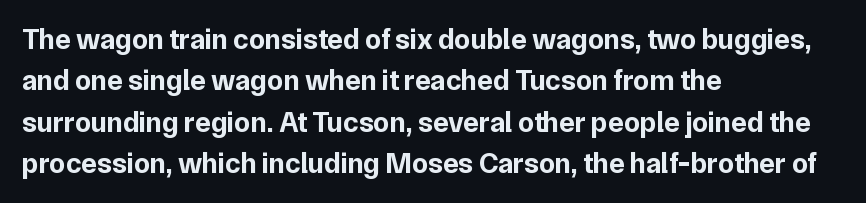
The image shows 29 px bold sans-serif type, upright; set left-aligned, normal line spacing (1.43x), normal letter spacing, not underlined; low stroke contrast and a medium x-height.
